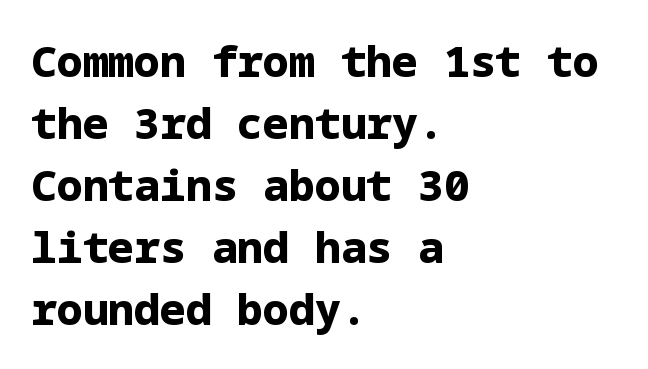
The image shows 43 px bold sans-serif type, upright; set left-aligned, normal line spacing (1.44x), normal letter spacing, not underlined; low stroke contrast and a medium x-height.
